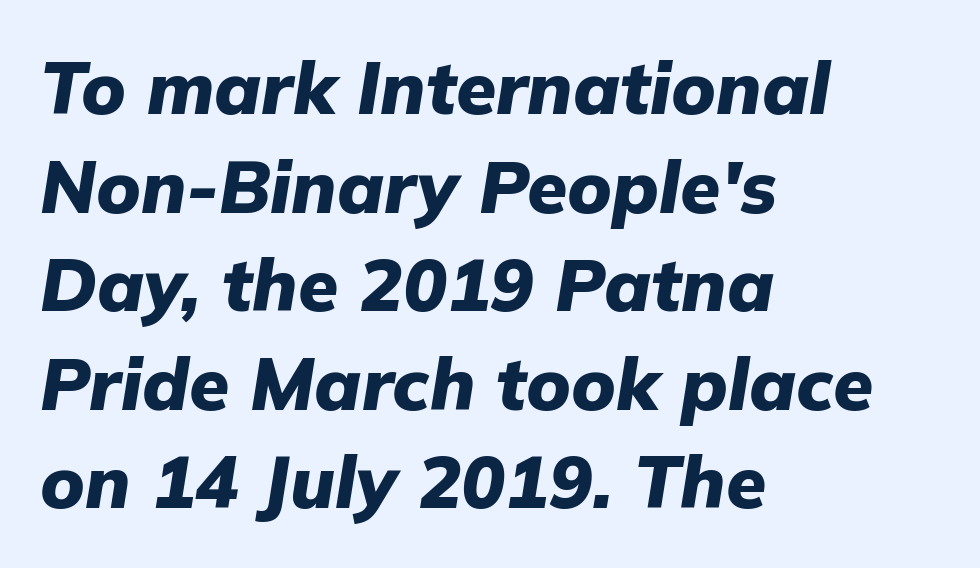
The image shows 73 px heavy type, italic (leaning right); set left-aligned, normal line spacing (1.35x), normal letter spacing, not underlined; low stroke contrast and a medium x-height.
